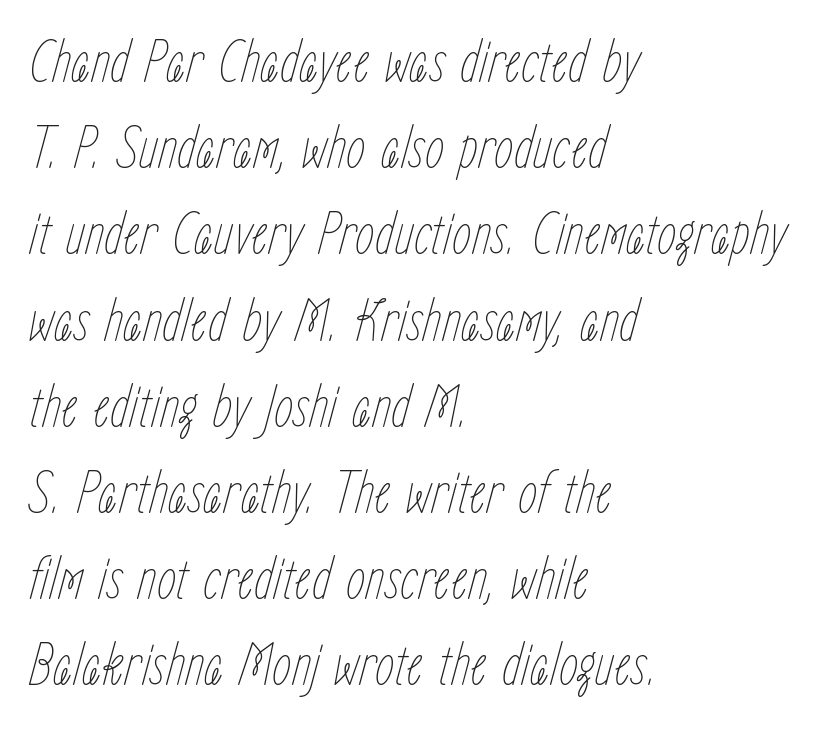
Q: Is the text bold? A: No.
Q: Is the text italic (slanted)? A: Yes, it leans right by about 15 degrees.
Q: Is the text underlined? A: No.
Q: How is the paragraph aligned? A: Left-aligned.
Q: Is the spacing between letters normal or unusually wide? A: Normal.
Q: Is the spacing between lines tight, normal or loose? A: Normal.
Q: Width (condensed, normal, or wide)? A: Condensed.
Q: Stroke contrast? A: Low.
Q: x-height? A: Medium.
Q: Monospaced? A: No.
